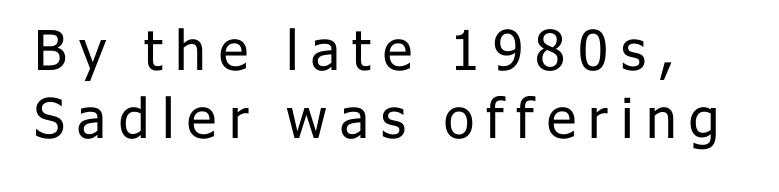
How are the letters spaced? Widely, with obvious added tracking. Weight: not bold — regular or lighter. Observe the absence of serifs on each vertical stroke in this sample. Notice how the stems are strictly vertical — no italics here. A typesetter would call this proportional, since set widths differ per character. Rule under the text: the space is simply empty.
